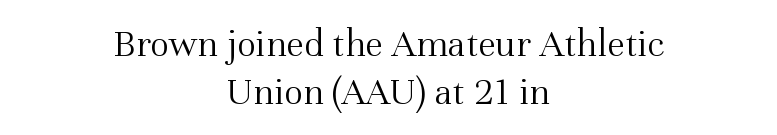
{"serif": "yes", "italic": "no", "bold": "no", "weight": "light", "width": "normal", "stroke_contrast": "medium", "x_height": "medium", "monospaced": "no", "underline": "no", "align": "center", "line_spacing_ratio": 1.2, "letter_spacing": "normal", "letter_spacing_em": 0.0, "glyph_px": 40}
